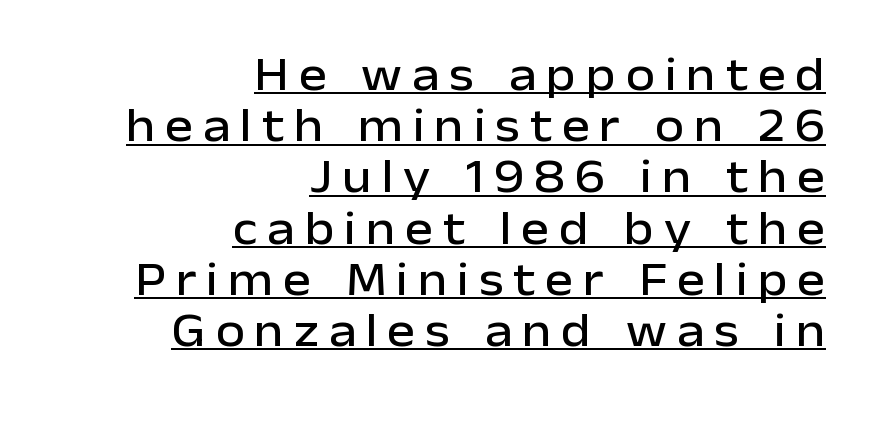
{"serif": "no", "italic": "no", "width": "normal", "stroke_contrast": "low", "x_height": "medium", "monospaced": "no", "underline": "yes", "align": "right", "line_spacing": "tight", "line_spacing_ratio": 1.09, "letter_spacing": "wide", "letter_spacing_em": 0.21, "glyph_px": 47}
